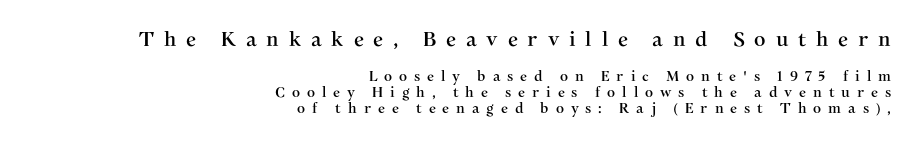
The image shows 20 px text type, upright; set right-aligned, tight line spacing (1.15x), unusually wide letter spacing (+0.49 em), not underlined; the first (top) block is 1.43x larger.
